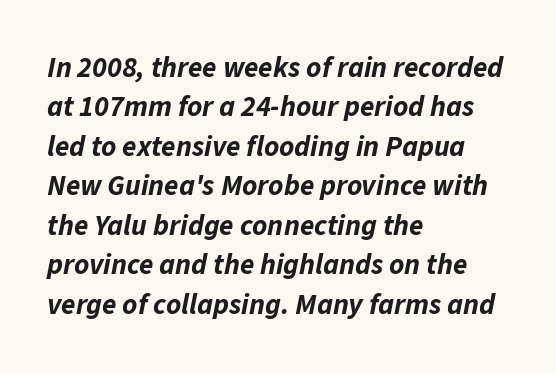
{"italic": "yes", "lean": "right", "slant_degrees": 11, "bold": "yes", "weight": "bold", "width": "normal", "stroke_contrast": "low", "x_height": "medium", "monospaced": "no", "underline": "no", "align": "left", "line_spacing": "normal", "line_spacing_ratio": 1.36, "letter_spacing": "normal", "letter_spacing_em": 0.0, "glyph_px": 29}
